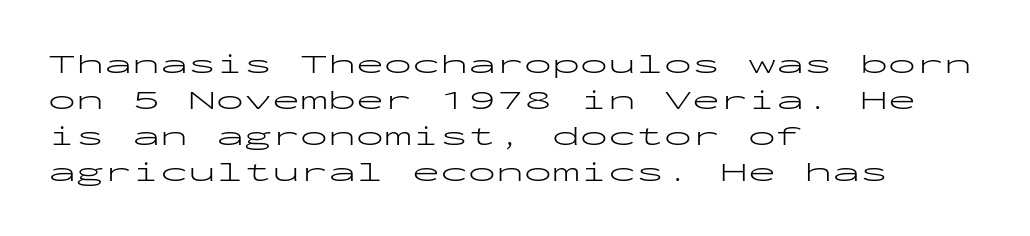
{"serif": "no", "italic": "no", "bold": "no", "weight": "light", "width": "wide", "stroke_contrast": "low", "x_height": "medium", "monospaced": "yes", "underline": "no", "align": "left", "line_spacing": "normal", "line_spacing_ratio": 1.29, "letter_spacing": "normal", "letter_spacing_em": 0.0, "glyph_px": 28}
